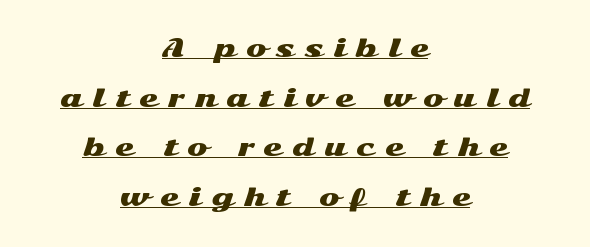
{"underline": "yes", "align": "center", "line_spacing": "loose", "line_spacing_ratio": 2.07, "letter_spacing": "wide", "letter_spacing_em": 0.43, "glyph_px": 24}
